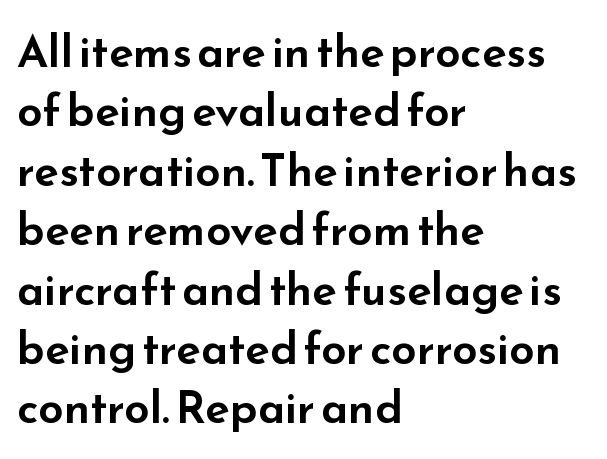
The baseline area is clear. You could not count columns in this text — the font is proportionally spaced. Serifs: no, the terminals of the letterforms are clean. The lines in this sample share a left origin and differ only in where they stop. The designer left line spacing at the default.
